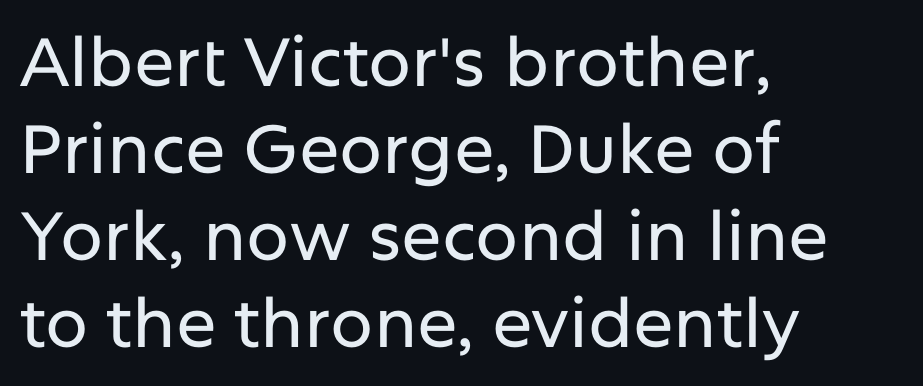
{"serif": "no", "italic": "no", "width": "normal", "stroke_contrast": "low", "x_height": "medium", "monospaced": "no", "underline": "no", "align": "left", "line_spacing": "normal", "line_spacing_ratio": 1.28, "letter_spacing": "normal", "letter_spacing_em": 0.0, "glyph_px": 68}
